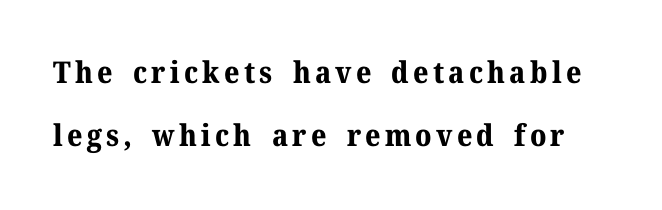
Q: Is the text bold? A: Yes.
Q: Is the text italic (slanted)? A: No, it is upright.
Q: Is the typeface a serif or a sans-serif typeface? A: Serif.
Q: Is the text underlined? A: No.
Q: Is the spacing between lines tight, normal or loose? A: Loose.
Q: Width (condensed, normal, or wide)? A: Normal.
Q: Stroke contrast? A: Medium.
Q: x-height? A: Medium.
Q: Monospaced? A: No.
